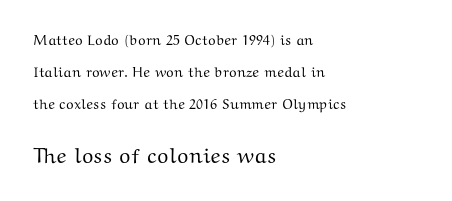
A classic flush-left, rag-right setting is used for this passage. Loosely led — the rows are spread out. The lettering holds an erect, upright posture throughout. How are the letters spaced? Ordinarily, with no added tracking. The area under the type is left untouched. The designer gave the closing block more size than the opening block.
